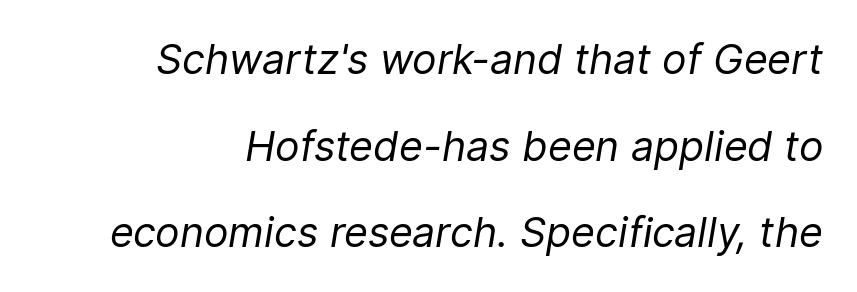
The image shows 41 px regular-weight type, italic (leaning right); set right-aligned, loose line spacing (2.11x), normal letter spacing, not underlined; low stroke contrast and a medium x-height.
